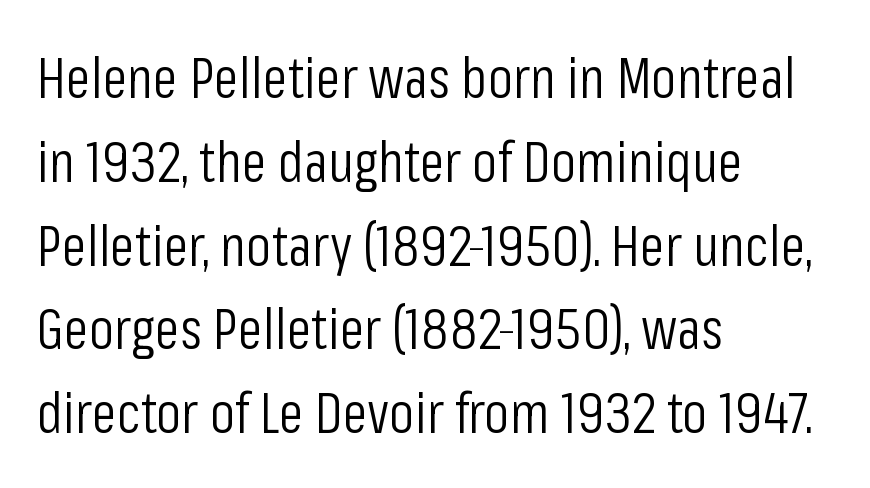
The image shows 57 px light, condensed sans-serif type, upright; set left-aligned, normal line spacing (1.47x), normal letter spacing, not underlined; low stroke contrast and a medium x-height.
